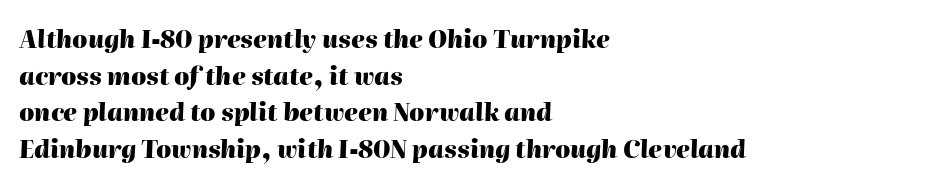
Q: Is the text bold? A: Yes.
Q: Is the text italic (slanted)? A: Yes, it leans right by about 2 degrees.
Q: Is the text underlined? A: No.
Q: How is the paragraph aligned? A: Left-aligned.
Q: Is the spacing between letters normal or unusually wide? A: Normal.
Q: Is the spacing between lines tight, normal or loose? A: Normal.
